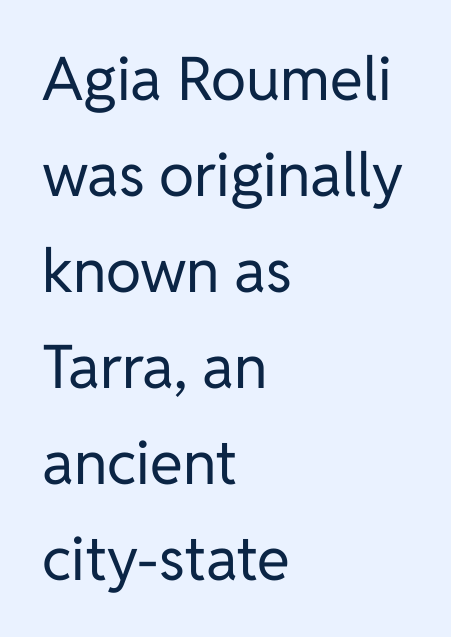
The image shows 60 px regular-weight sans-serif type, upright; set left-aligned, normal line spacing (1.6x), normal letter spacing, not underlined; low stroke contrast and a medium x-height.
